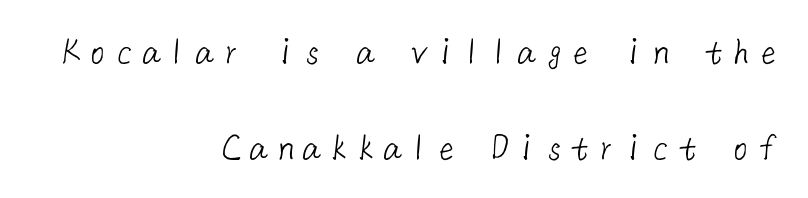
The image shows 40 px light sans-serif type; set right-aligned, loose line spacing (2.41x), not underlined; low stroke contrast and a medium x-height.
